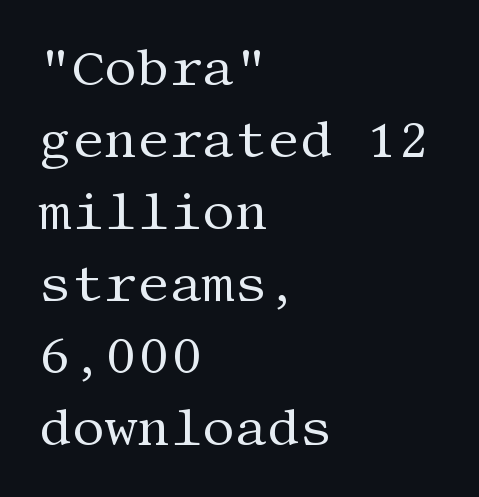
The image shows 51 px regular-weight serif type, upright; set left-aligned, normal line spacing (1.41x), normal letter spacing, not underlined; medium stroke contrast and a large x-height.
